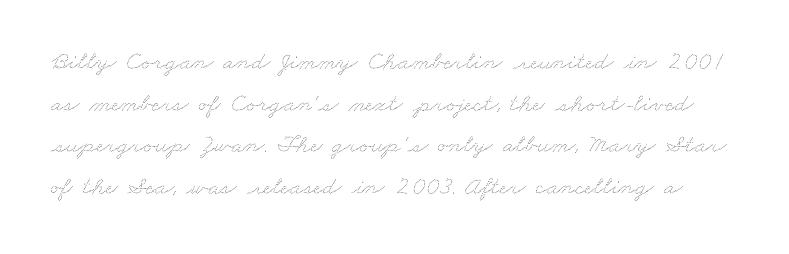
{"bold": "no", "underline": "no", "line_spacing": "normal", "line_spacing_ratio": 1.6, "letter_spacing": "normal", "letter_spacing_em": 0.0, "glyph_px": 26}
